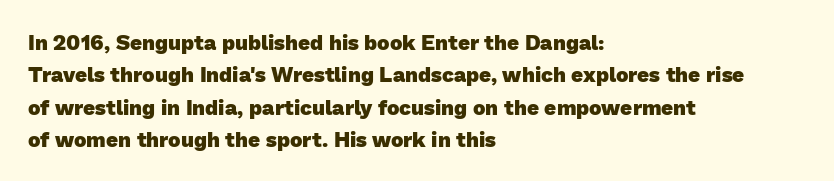
The image shows 21 px bold type; set left-aligned, normal line spacing (1.54x), normal letter spacing, not underlined.
